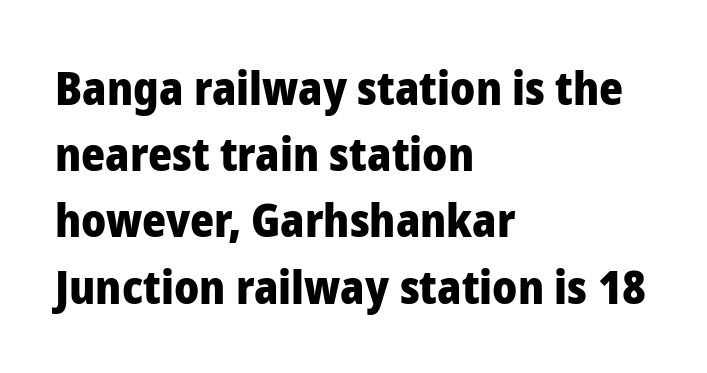
The image shows 46 px heavy sans-serif type, upright; set left-aligned, normal line spacing (1.44x), normal letter spacing, not underlined; low stroke contrast and a medium x-height.
